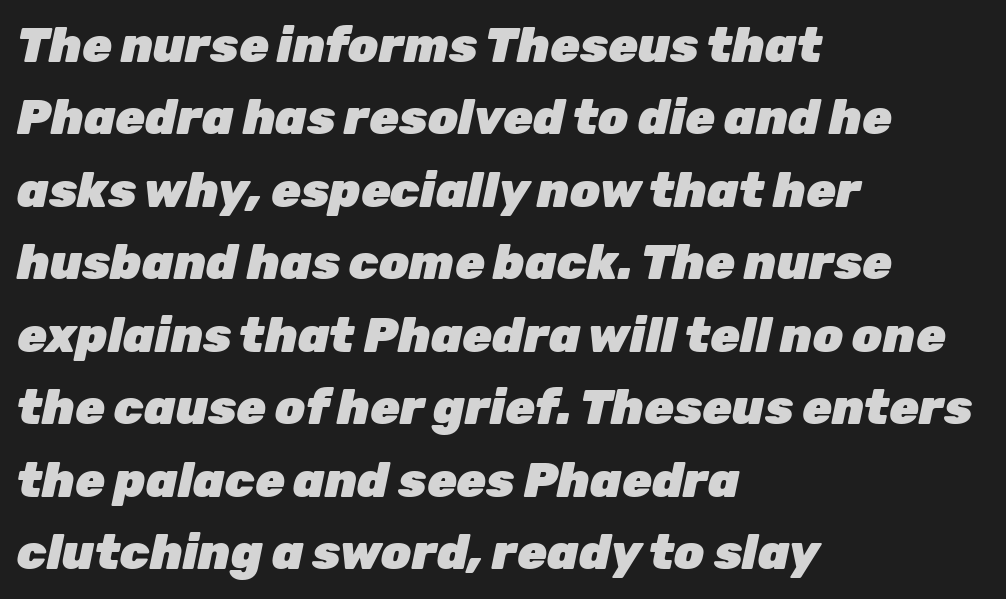
The image shows 48 px heavy type, italic (leaning right); set left-aligned, normal line spacing (1.51x), normal letter spacing, not underlined; low stroke contrast and a medium x-height.
